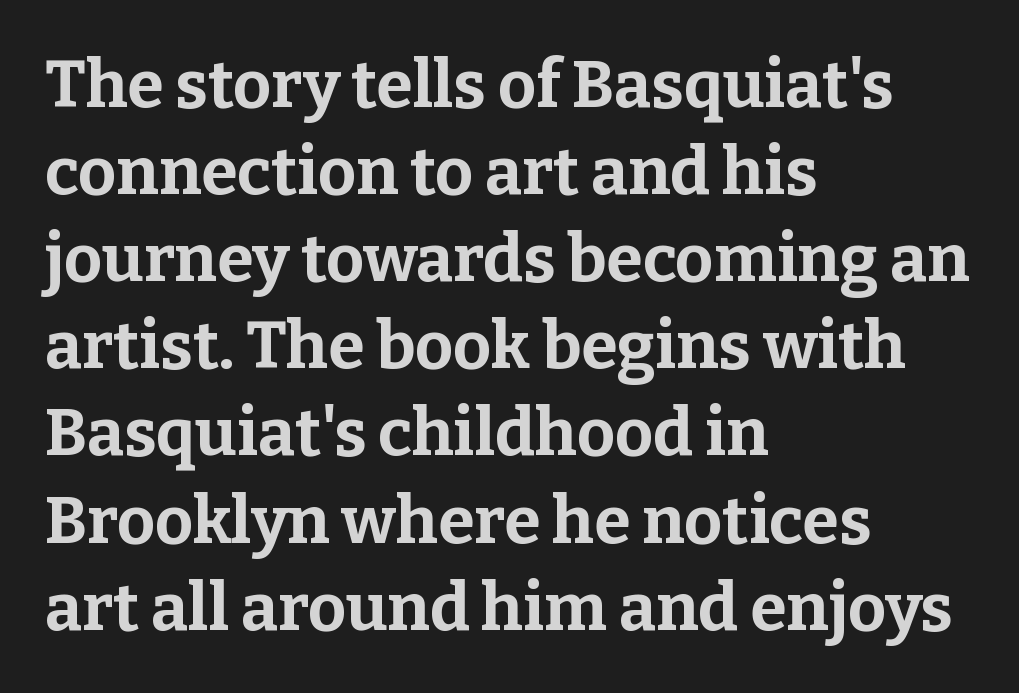
Q: Is the text bold? A: Yes.
Q: Is the text italic (slanted)? A: No, it is upright.
Q: Is the typeface a serif or a sans-serif typeface? A: Serif.
Q: Is the text underlined? A: No.
Q: How is the paragraph aligned? A: Left-aligned.
Q: Is the spacing between letters normal or unusually wide? A: Normal.
Q: Is the spacing between lines tight, normal or loose? A: Normal.
Q: Width (condensed, normal, or wide)? A: Normal.
Q: Stroke contrast? A: Low.
Q: x-height? A: Medium.
Q: Monospaced? A: No.
